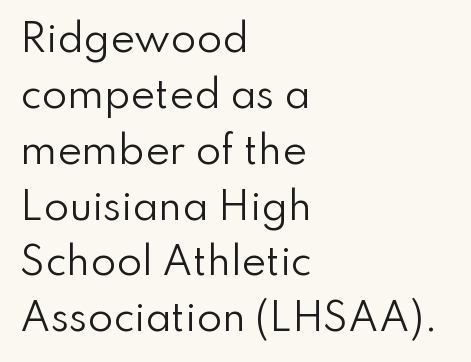
{"serif": "no", "italic": "no", "bold": "no", "weight": "regular", "width": "normal", "stroke_contrast": "low", "x_height": "small", "monospaced": "no", "underline": "no", "align": "left", "line_spacing": "normal", "line_spacing_ratio": 1.51, "letter_spacing": "normal", "letter_spacing_em": 0.0, "glyph_px": 37}
